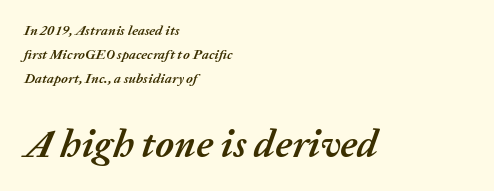
{"italic": "yes", "lean": "right", "slant_degrees": 20, "bold": "yes", "weight": "semibold", "width": "normal", "stroke_contrast": "medium", "x_height": "medium", "monospaced": "no", "underline": "no", "align": "left", "line_spacing": "normal", "line_spacing_ratio": 1.7, "letter_spacing": "normal", "letter_spacing_em": 0.0, "larger_block": "second", "size_ratio": 2.79, "glyph_px": 39}
